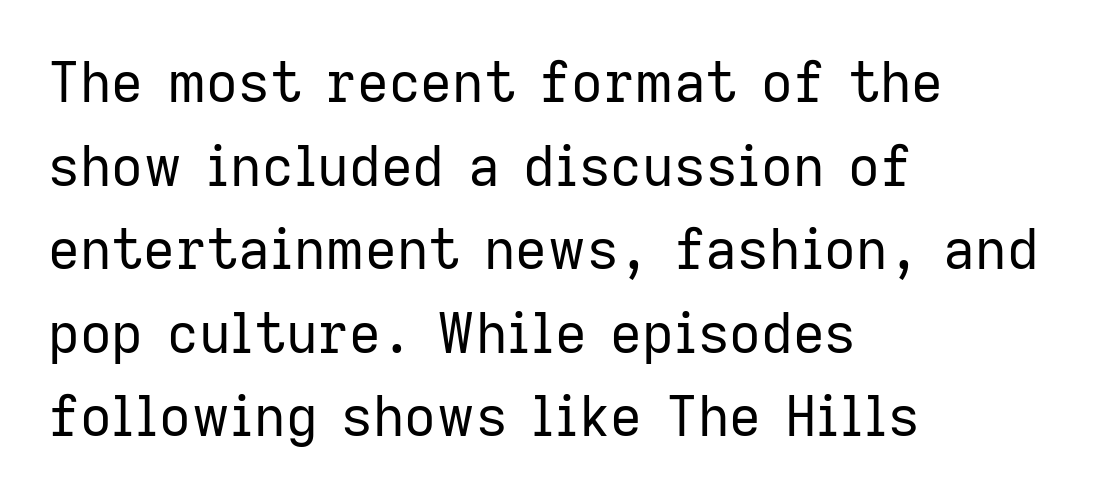
Q: Is the text bold? A: No.
Q: Is the text italic (slanted)? A: No, it is upright.
Q: Is the typeface a serif or a sans-serif typeface? A: Sans-serif.
Q: Is the text underlined? A: No.
Q: How is the paragraph aligned? A: Left-aligned.
Q: Is the spacing between letters normal or unusually wide? A: Normal.
Q: Is the spacing between lines tight, normal or loose? A: Normal.
Q: Width (condensed, normal, or wide)? A: Normal.
Q: Stroke contrast? A: Low.
Q: x-height? A: Medium.
Q: Monospaced? A: No.
